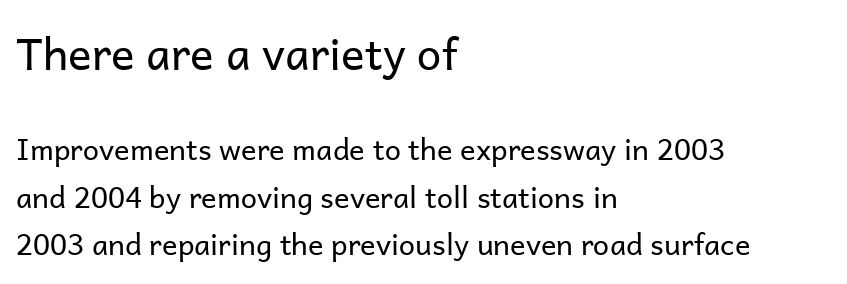
Q: Is the text bold? A: No.
Q: Is the text italic (slanted)? A: No, it is upright.
Q: Is the typeface a serif or a sans-serif typeface? A: Sans-serif.
Q: Is the text underlined? A: No.
Q: How is the paragraph aligned? A: Left-aligned.
Q: Is the spacing between letters normal or unusually wide? A: Normal.
Q: Is the spacing between lines tight, normal or loose? A: Normal.
Q: Which block of text is set in a larger size, the first (top) or the second (bottom)? A: The first (top) one.
Q: Width (condensed, normal, or wide)? A: Normal.
Q: Stroke contrast? A: Low.
Q: x-height? A: Medium.
Q: Monospaced? A: No.
